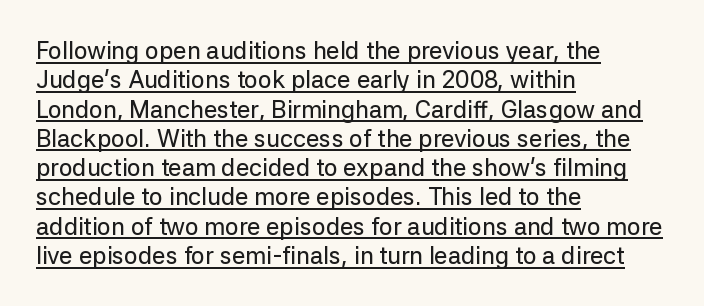
{"italic": "no", "underline": "yes", "align": "left", "line_spacing_ratio": 1.22, "letter_spacing": "normal", "letter_spacing_em": 0.0, "glyph_px": 24}
